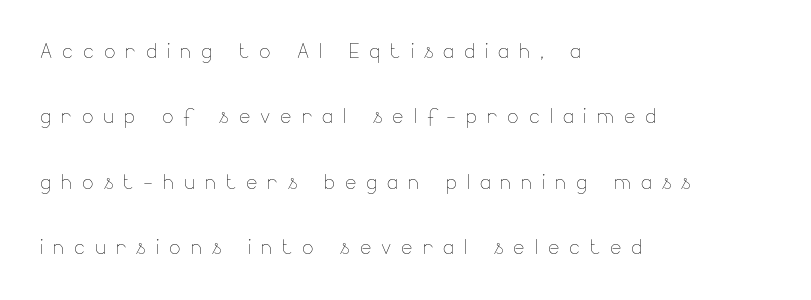
The image shows 27 px text type, upright; set left-aligned, loose line spacing (2.42x), unusually wide letter spacing (+0.37 em), not underlined.
